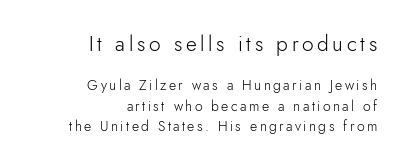
The image shows 21 px text type, upright; set right-aligned, normal line spacing (1.45x), not underlined; the first (top) block is 1.5x larger.
